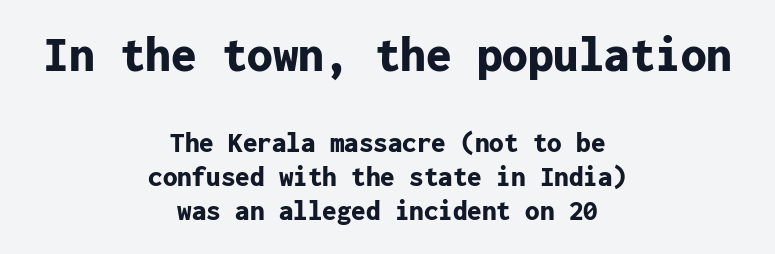
Q: Is the text bold? A: Yes.
Q: Is the text italic (slanted)? A: No, it is upright.
Q: Is the typeface a serif or a sans-serif typeface? A: Sans-serif.
Q: Is the text underlined? A: No.
Q: How is the paragraph aligned? A: Centered.
Q: Is the spacing between letters normal or unusually wide? A: Normal.
Q: Which block of text is set in a larger size, the first (top) or the second (bottom)? A: The first (top) one.
Q: Width (condensed, normal, or wide)? A: Normal.
Q: Stroke contrast? A: Low.
Q: x-height? A: Medium.
Q: Monospaced? A: Yes.
